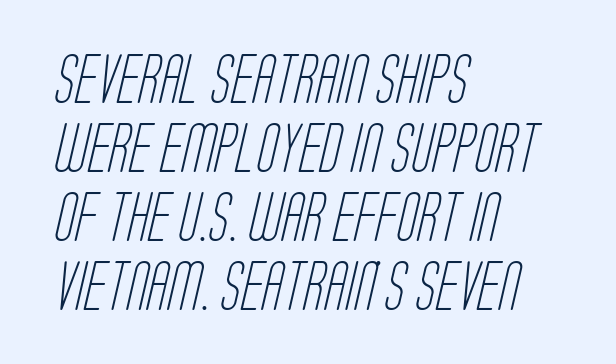
These lines keep a tight, regular rhythm from letter to letter. Each stroke keeps to a modest, everyday thickness or less. Regarding leading, the lines here are spaced in the standard way. Think of a printed novel: that variable character pitch is what you see here.
